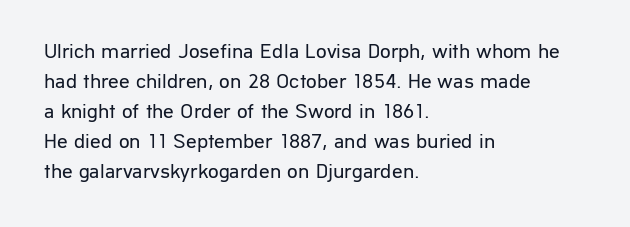
Q: Is the text bold? A: No.
Q: Is the text italic (slanted)? A: No, it is upright.
Q: Is the text underlined? A: No.
Q: How is the paragraph aligned? A: Left-aligned.
Q: Is the spacing between letters normal or unusually wide? A: Normal.
Q: Is the spacing between lines tight, normal or loose? A: Normal.
